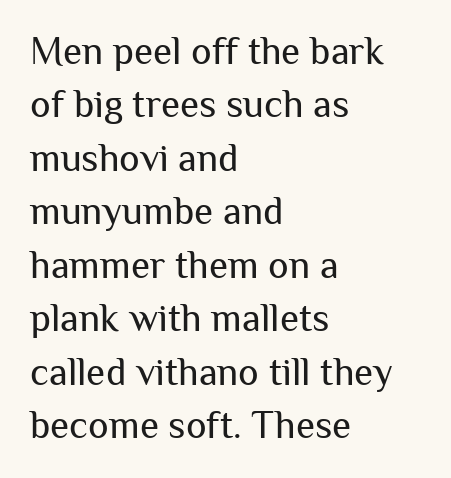
{"serif": "no", "italic": "no", "bold": "no", "weight": "regular", "width": "normal", "stroke_contrast": "medium", "x_height": "medium", "monospaced": "no", "underline": "no", "align": "left", "line_spacing": "normal", "line_spacing_ratio": 1.37, "letter_spacing": "normal", "letter_spacing_em": 0.0, "glyph_px": 39}
